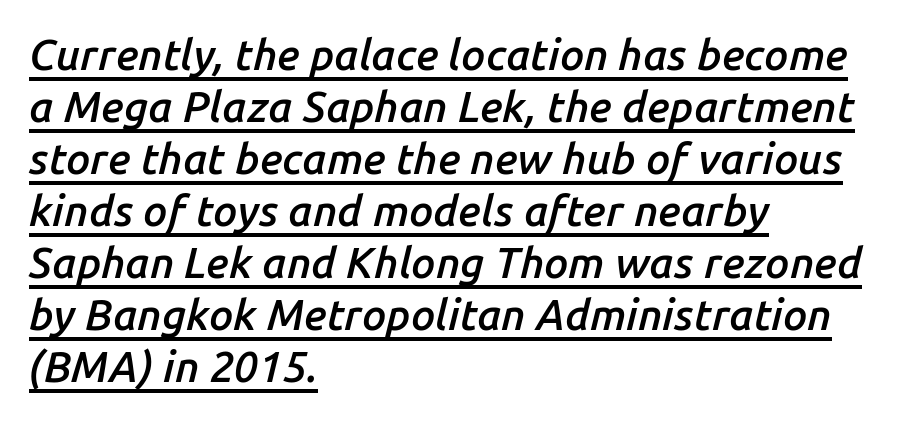
Q: Is the text bold? A: Semi-bold.
Q: Is the text italic (slanted)? A: Yes, it leans right by about 14 degrees.
Q: Is the text underlined? A: Yes.
Q: How is the paragraph aligned? A: Left-aligned.
Q: Is the spacing between letters normal or unusually wide? A: Normal.
Q: Width (condensed, normal, or wide)? A: Normal.
Q: Stroke contrast? A: Low.
Q: x-height? A: Medium.
Q: Monospaced? A: No.
